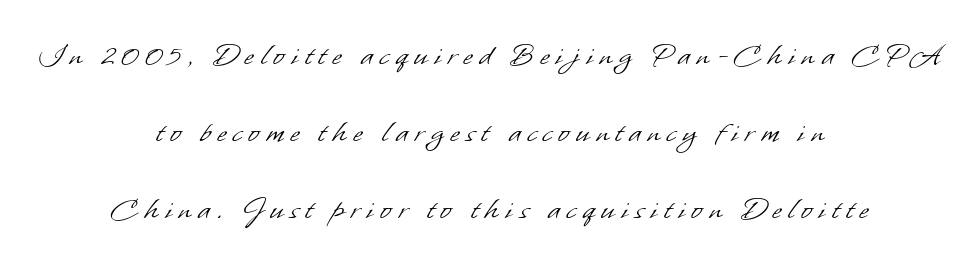
Q: Is the text bold? A: No.
Q: Is the typeface a serif or a sans-serif typeface? A: Sans-serif.
Q: Is the text underlined? A: No.
Q: How is the paragraph aligned? A: Centered.
Q: Is the spacing between letters normal or unusually wide? A: Unusually wide.
Q: Is the spacing between lines tight, normal or loose? A: Loose.
Q: Width (condensed, normal, or wide)? A: Normal.
Q: Stroke contrast? A: Low.
Q: x-height? A: Small.
Q: Monospaced? A: No.
